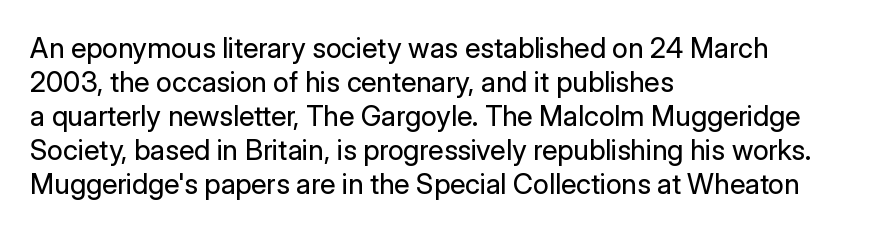
{"serif": "no", "italic": "no", "bold": "no", "weight": "regular", "width": "normal", "stroke_contrast": "low", "x_height": "medium", "monospaced": "no", "underline": "no", "align": "left", "line_spacing_ratio": 1.21, "letter_spacing": "normal", "letter_spacing_em": 0.0, "glyph_px": 28}
